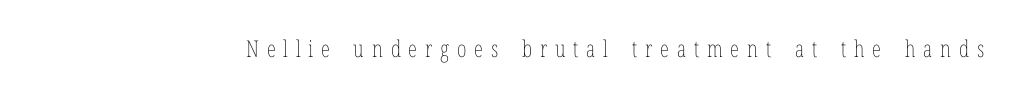
Caption: face not bold, strokes unweighted. This sample uses an upright cut, with every glyph sitting square on the baseline. Any mark beneath the type? The region is blank. This sample uses expanded letter spacing, leaving extra air between glyphs.
